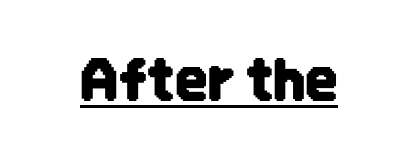
The image shows 57 px condensed sans-serif type, upright; set normal letter spacing, underlined; low stroke contrast and a large x-height.
